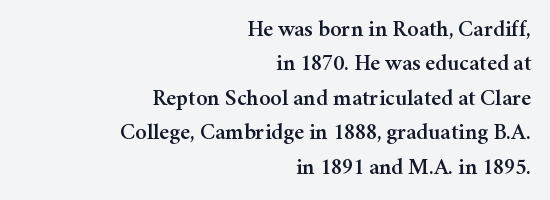
A flush-right, rag-left setting is used for this passage. The line texture is even and compact thanks to regular tracking. These lines sit exactly where default settings would place them. The zone under the glyphs is completely vacant.
